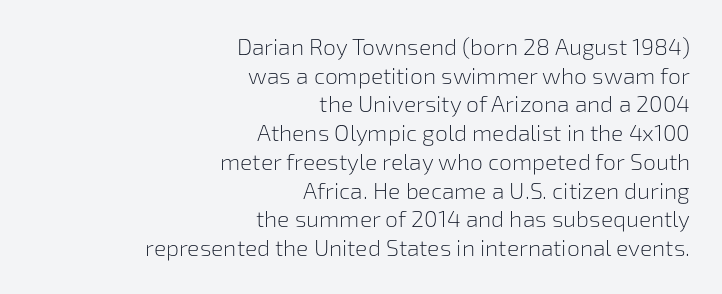
Beneath every word, the page is bare. The rows are spaced the way most documents space them. Which margin do the lines hug? The right one — the left edge is uneven. A roman cut, with each character standing at attention. How are the letters spaced? Ordinarily, with no added tracking.
